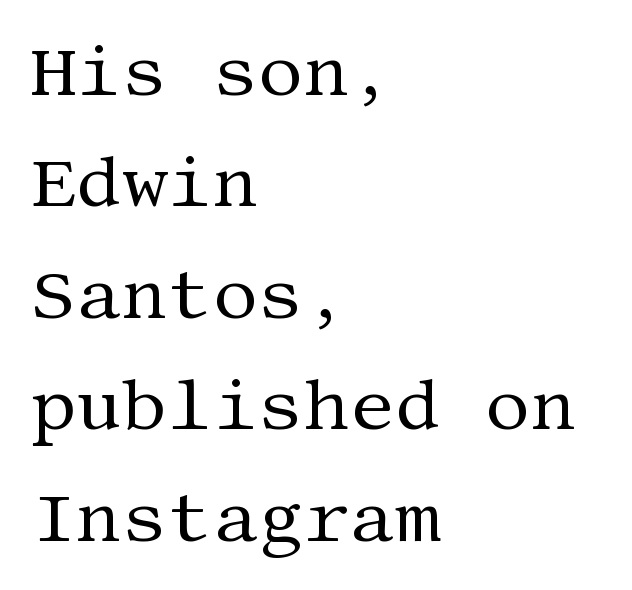
{"serif": "yes", "italic": "no", "bold": "no", "weight": "regular", "width": "normal", "stroke_contrast": "medium", "x_height": "large", "underline": "no", "align": "left", "line_spacing": "normal", "line_spacing_ratio": 1.57, "letter_spacing": "normal", "letter_spacing_em": 0.0, "glyph_px": 71}
